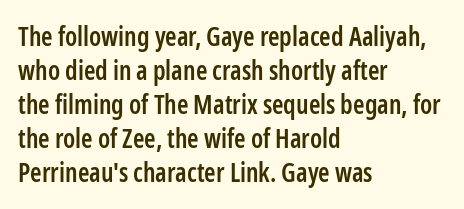
The image shows 26 px text type, upright; set left-aligned, normal line spacing (1.31x), normal letter spacing, not underlined.
